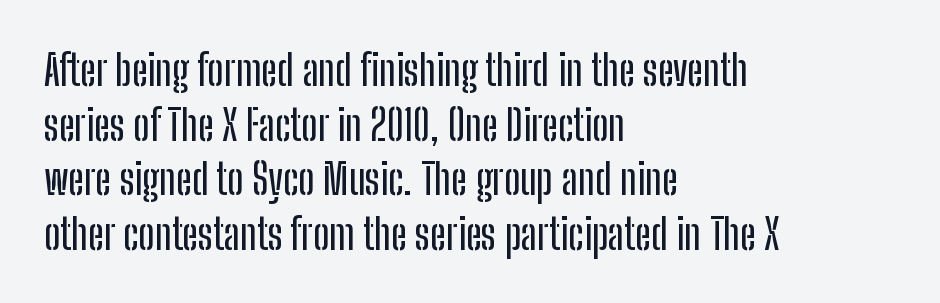
Words appear dense and cohesive because spacing is normal. Beneath every word, the page is bare. Think of a printed novel: that variable character pitch is what you see here. A roman cut, with each character standing at attention.
